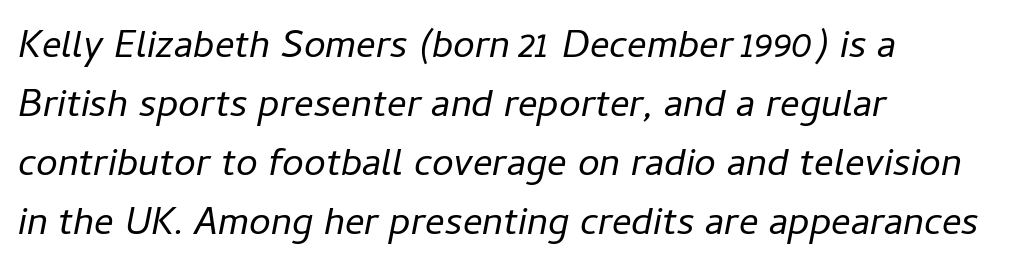
Q: Is the text bold? A: No.
Q: Is the text italic (slanted)? A: Yes, it leans right by about 11 degrees.
Q: Is the text underlined? A: No.
Q: How is the paragraph aligned? A: Left-aligned.
Q: Is the spacing between letters normal or unusually wide? A: Normal.
Q: Is the spacing between lines tight, normal or loose? A: Normal.
Q: Width (condensed, normal, or wide)? A: Normal.
Q: Stroke contrast? A: Low.
Q: x-height? A: Medium.
Q: Monospaced? A: No.
